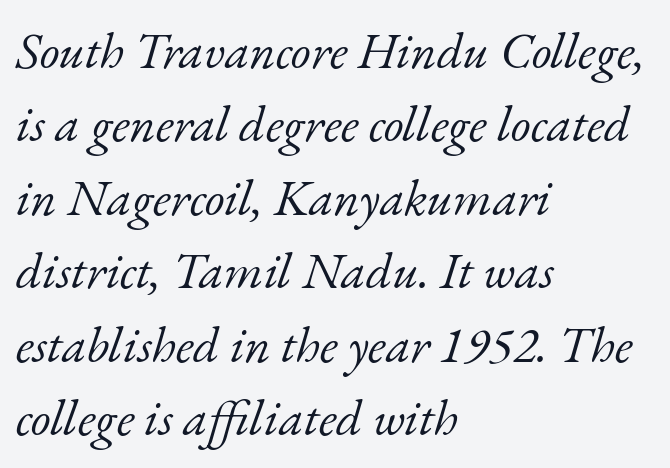
Short note: letters normally spaced. The font's italic variant was chosen for this text. Clear beneath every line of the passage. This block has exactly the height ordinary leading produces. All the whitespace from short lines collects on the right. Varying glyph widths throughout — classic text-font behaviour.
